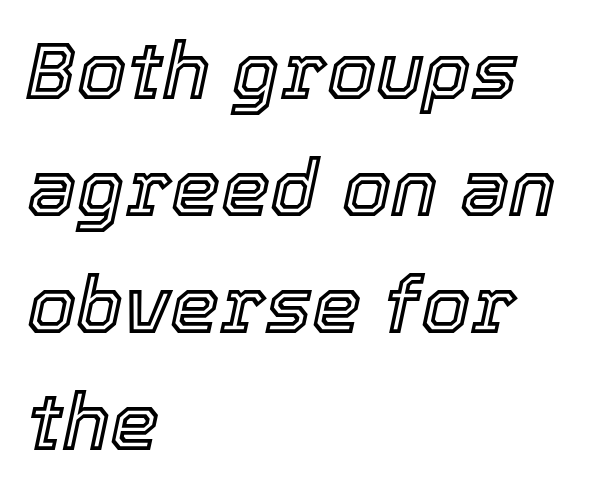
{"italic": "yes", "lean": "right", "slant_degrees": 12, "width": "normal", "x_height": "medium", "monospaced": "no", "underline": "no", "align": "left", "line_spacing": "normal", "line_spacing_ratio": 1.48, "letter_spacing": "normal", "letter_spacing_em": 0.0, "glyph_px": 79}
